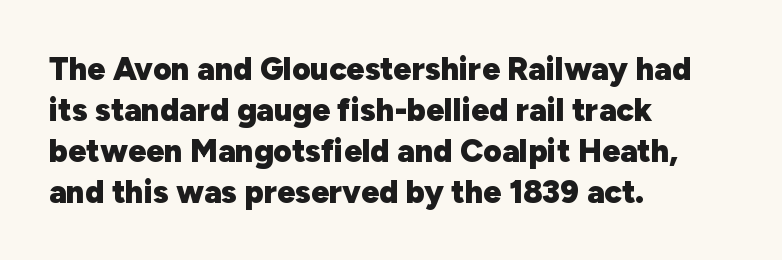
{"serif": "no", "italic": "no", "bold": "yes", "weight": "heavy", "width": "normal", "stroke_contrast": "low", "x_height": "medium", "monospaced": "no", "underline": "no", "align": "left", "line_spacing": "normal", "line_spacing_ratio": 1.28, "letter_spacing": "normal", "letter_spacing_em": 0.0, "glyph_px": 32}
